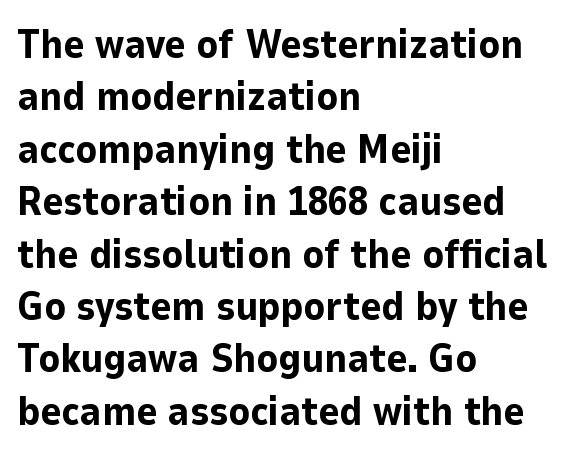
What kind of face is this? One without serifs — a sans. The strip under each line holds only bare page. The typesetter chose a ragged-right arrangement here. You could call the tracking neutral — neither tight nor loose. Ordinary non-slanted type is in use. Emphasis by weight is at full strength: bold.
